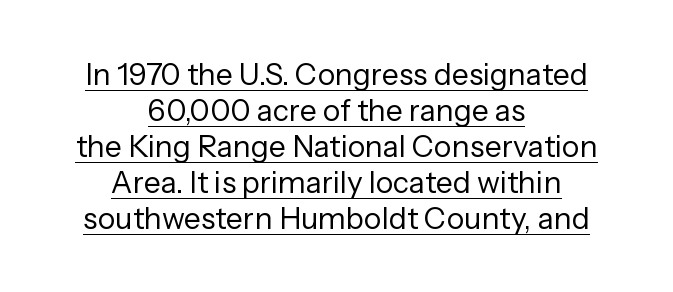
The image shows 30 px regular-weight sans-serif type, upright; set centered, line spacing 1.2x, normal letter spacing, underlined; low stroke contrast and a medium x-height.
